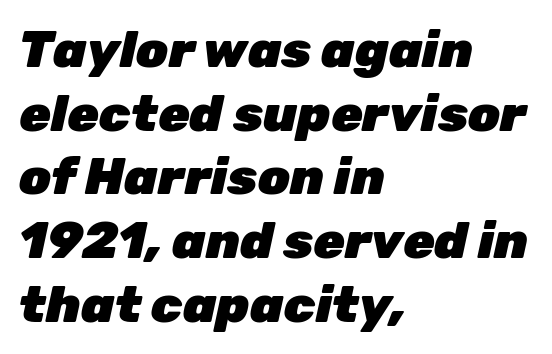
{"italic": "yes", "lean": "right", "slant_degrees": 12, "bold": "yes", "weight": "heavy", "width": "normal", "stroke_contrast": "low", "x_height": "medium", "monospaced": "no", "underline": "no", "align": "left", "line_spacing": "normal", "line_spacing_ratio": 1.25, "letter_spacing": "normal", "letter_spacing_em": 0.0, "glyph_px": 51}
